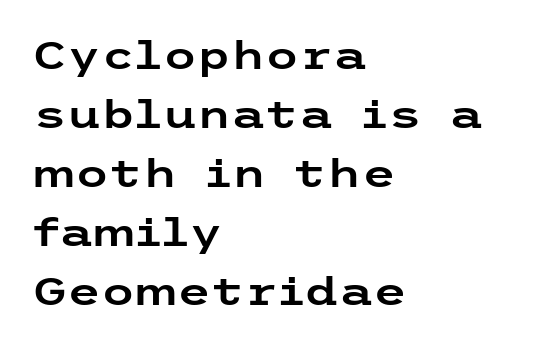
Q: Is the text italic (slanted)? A: No, it is upright.
Q: Is the typeface a serif or a sans-serif typeface? A: Sans-serif.
Q: Is the text underlined? A: No.
Q: How is the paragraph aligned? A: Left-aligned.
Q: Is the spacing between letters normal or unusually wide? A: Normal.
Q: Is the spacing between lines tight, normal or loose? A: Normal.
Q: Width (condensed, normal, or wide)? A: Wide.
Q: Stroke contrast? A: Low.
Q: x-height? A: Medium.
